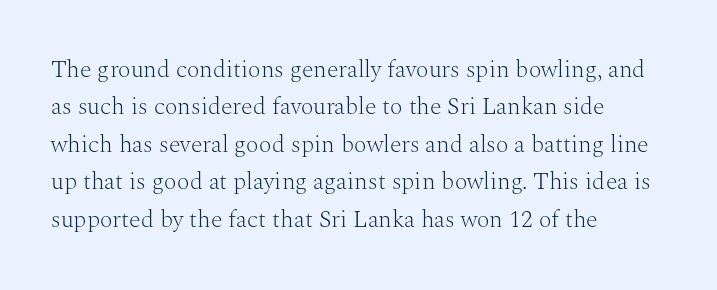
Evenly set lines give the paragraph a standard silhouette. Here the glyphs are tracked normally, forming tight word shapes. Rule under the text: the space is simply empty. Italic? Not at all — the glyphs are vertical. These glyphs show unthickened strokes, regular width or finer.
